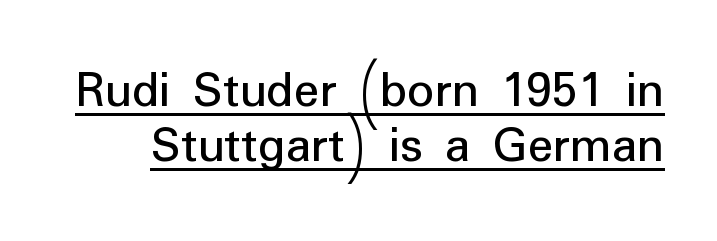
The font family rendered here belongs to the sans-serif group. Proportional: the letters do not fall into vertical columns. Does extra space separate the letters? No, they use regular spacing. You can tell it's not italic because the verticals are truly vertical. Rows of type sit shoulder to shoulder in the vertical direction. The glyphs are accompanied by a horizontal stroke just below them.
